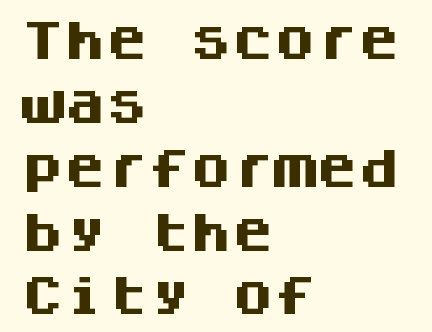
The image shows 42 px heavy sans-serif type, upright, monospaced; set left-aligned, normal line spacing (1.52x), normal letter spacing, not underlined; medium stroke contrast and a large x-height.
